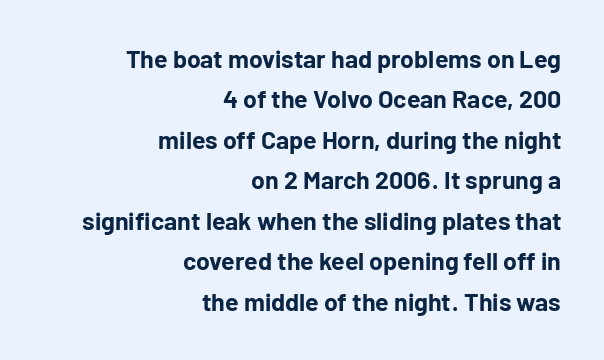
Caption: standard tracking, unaltered. This rendering uses right alignment, leaving the left contour irregular. These lines carry a lot of weight — the face is fully bold. Honestly, the row spacing looks completely unremarkable. Rule under the text: the space is simply empty.
